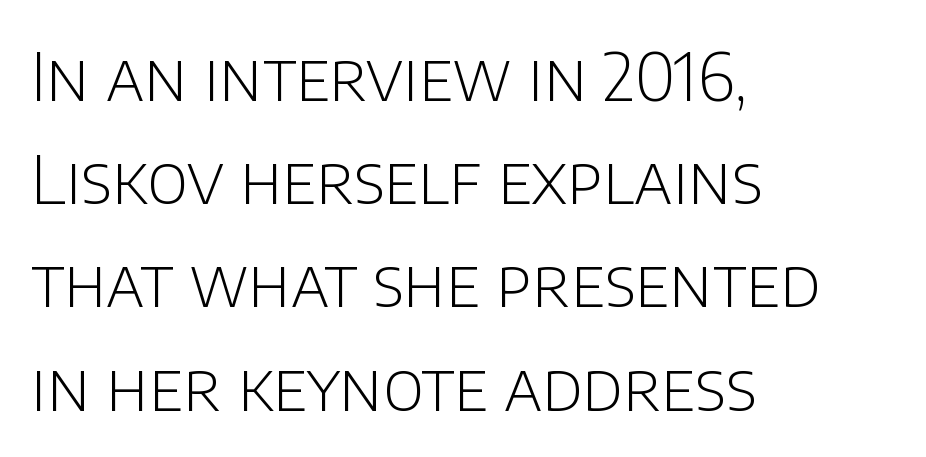
{"serif": "no", "italic": "no", "bold": "no", "weight": "light", "width": "normal", "stroke_contrast": "low", "x_height": "large", "monospaced": "no", "underline": "no", "align": "left", "line_spacing": "normal", "line_spacing_ratio": 1.54, "letter_spacing": "normal", "letter_spacing_em": 0.0, "glyph_px": 67}
